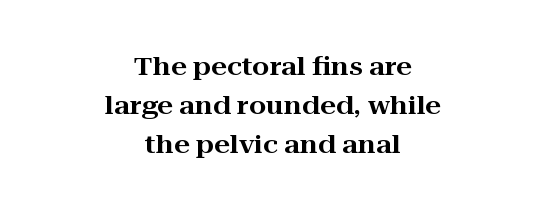
{"italic": "no", "underline": "no", "align": "center", "line_spacing": "normal", "line_spacing_ratio": 1.56, "letter_spacing": "normal", "letter_spacing_em": 0.0, "glyph_px": 25}
